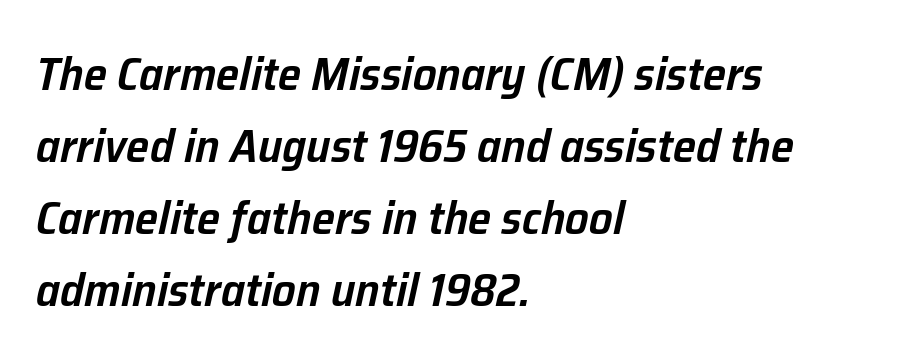
{"italic": "yes", "lean": "right", "slant_degrees": 12, "bold": "semi", "weight": "semibold", "width": "normal", "stroke_contrast": "low", "x_height": "medium", "monospaced": "no", "underline": "no", "align": "left", "line_spacing": "normal", "line_spacing_ratio": 1.53, "letter_spacing": "normal", "letter_spacing_em": 0.0, "glyph_px": 47}
